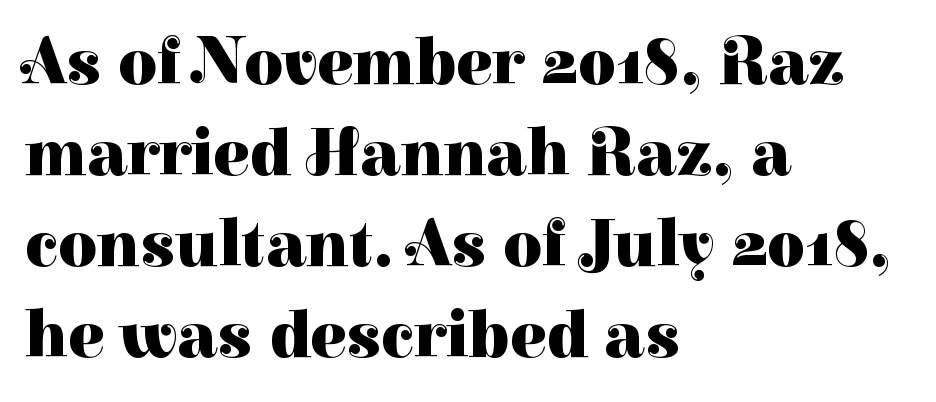
The image shows 67 px heavy serif type, upright; set left-aligned, normal line spacing (1.36x), normal letter spacing, not underlined; high stroke contrast and a medium x-height.
